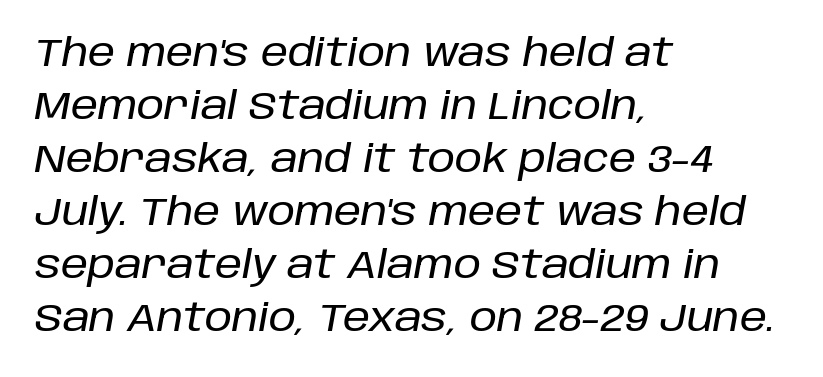
{"italic": "yes", "lean": "right", "slant_degrees": 10, "width": "normal", "stroke_contrast": "low", "x_height": "large", "monospaced": "no", "underline": "no", "align": "left", "line_spacing": "normal", "line_spacing_ratio": 1.36, "letter_spacing": "normal", "letter_spacing_em": 0.0, "glyph_px": 39}
